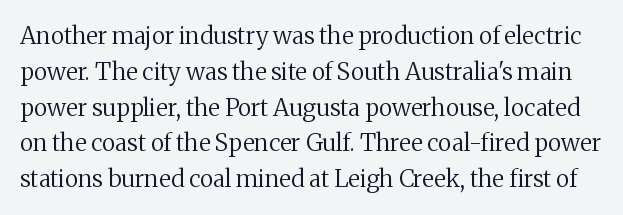
{"italic": "no", "bold": "no", "underline": "no", "line_spacing": "normal", "line_spacing_ratio": 1.49, "letter_spacing": "normal", "letter_spacing_em": 0.0, "glyph_px": 24}
